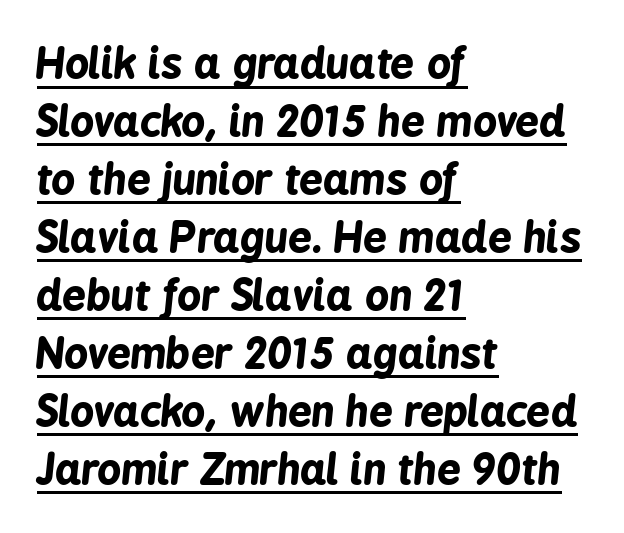
Nobody touched the tracking dial on this one. The glyphs have the mass of a bold cut. You can tell it's italic because the verticals aren't actually vertical. You could not count columns in this text — the font is proportionally spaced.
